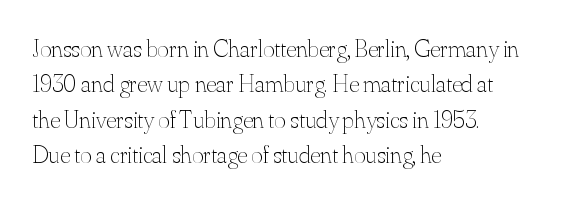
The image shows 25 px text type, upright; set left-aligned, normal line spacing (1.42x), normal letter spacing, not underlined.
